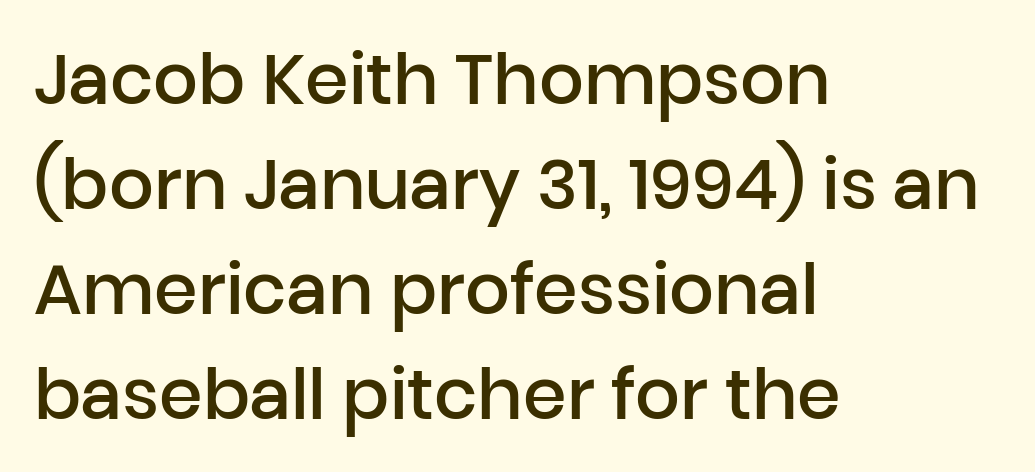
{"serif": "no", "italic": "no", "bold": "semi", "weight": "semibold", "width": "normal", "stroke_contrast": "low", "x_height": "medium", "monospaced": "no", "underline": "no", "align": "left", "line_spacing": "normal", "line_spacing_ratio": 1.5, "letter_spacing": "normal", "letter_spacing_em": 0.0, "glyph_px": 70}
